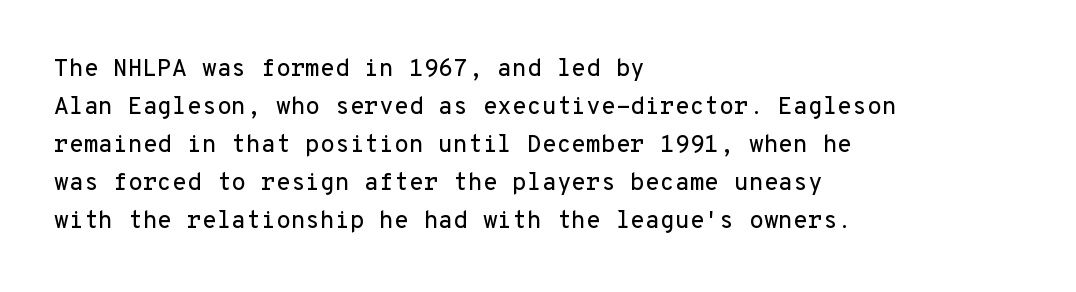
{"italic": "no", "underline": "no", "align": "left", "line_spacing": "normal", "line_spacing_ratio": 1.58, "letter_spacing": "normal", "letter_spacing_em": 0.0, "glyph_px": 24}
